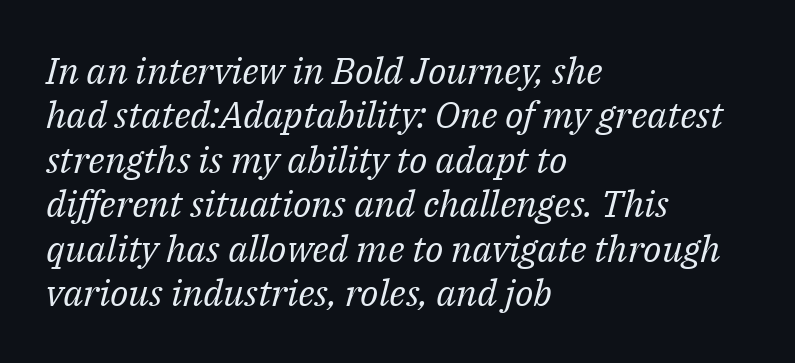
{"serif": "yes", "italic": "yes", "lean": "right", "slant_degrees": 14, "bold": "no", "weight": "regular", "width": "normal", "stroke_contrast": "medium", "x_height": "medium", "monospaced": "no", "underline": "no", "align": "left", "line_spacing_ratio": 1.2, "letter_spacing": "normal", "letter_spacing_em": 0.0, "glyph_px": 37}
